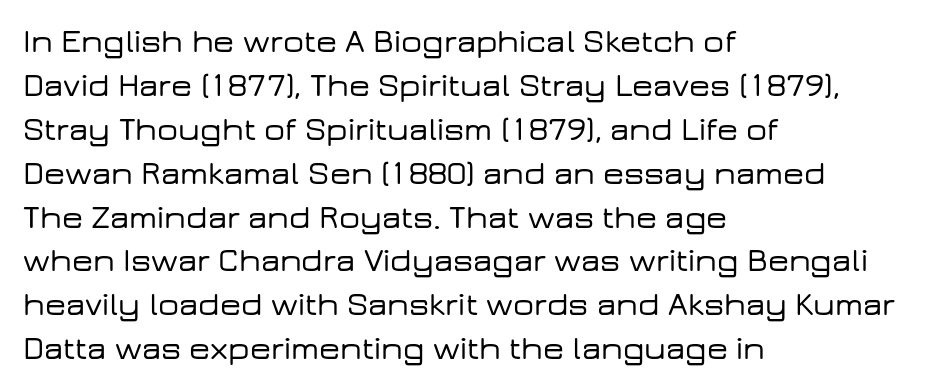
Q: Is the text italic (slanted)? A: No, it is upright.
Q: Is the typeface a serif or a sans-serif typeface? A: Sans-serif.
Q: Is the text underlined? A: No.
Q: How is the paragraph aligned? A: Left-aligned.
Q: Is the spacing between letters normal or unusually wide? A: Normal.
Q: Is the spacing between lines tight, normal or loose? A: Normal.
Q: Width (condensed, normal, or wide)? A: Wide.
Q: Stroke contrast? A: Low.
Q: x-height? A: Medium.
Q: Monospaced? A: No.
